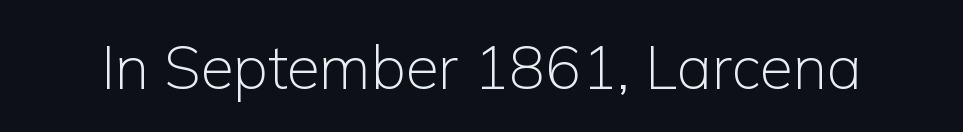
Q: Is the text bold? A: No.
Q: Is the text italic (slanted)? A: No, it is upright.
Q: Is the typeface a serif or a sans-serif typeface? A: Sans-serif.
Q: Is the text underlined? A: No.
Q: Is the spacing between letters normal or unusually wide? A: Normal.
Q: Width (condensed, normal, or wide)? A: Normal.
Q: Stroke contrast? A: Low.
Q: x-height? A: Medium.
Q: Monospaced? A: No.
